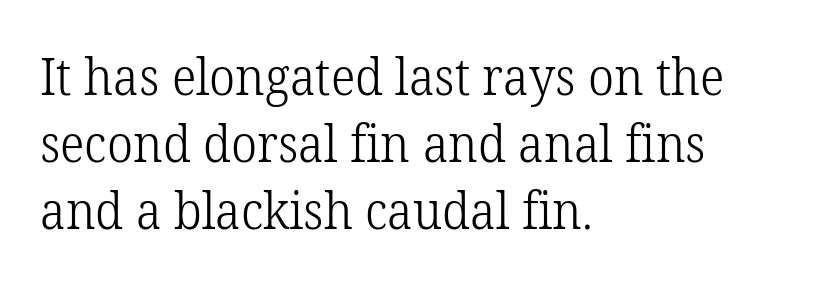
{"serif": "yes", "italic": "no", "bold": "no", "weight": "light", "width": "normal", "stroke_contrast": "low", "x_height": "medium", "monospaced": "no", "underline": "no", "align": "left", "line_spacing": "normal", "line_spacing_ratio": 1.31, "letter_spacing": "normal", "letter_spacing_em": 0.0, "glyph_px": 51}
